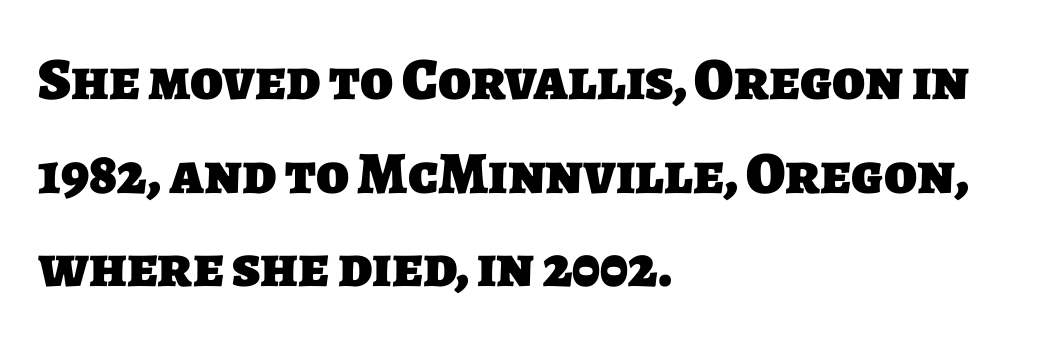
{"serif": "no", "bold": "yes", "weight": "heavy", "width": "normal", "stroke_contrast": "low", "x_height": "large", "monospaced": "no", "underline": "no", "align": "left", "line_spacing": "normal", "line_spacing_ratio": 1.56, "letter_spacing": "normal", "letter_spacing_em": 0.0, "glyph_px": 60}
